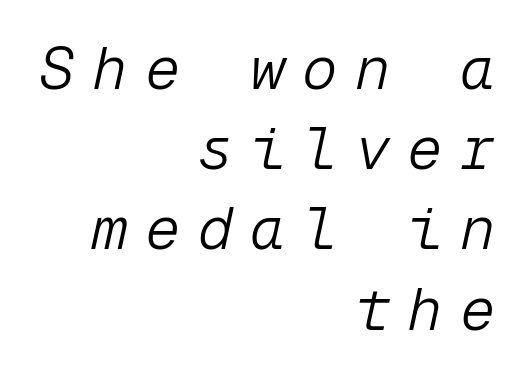
The space beneath each line is pristine and unruled. Stroke mass is kept to a normal reading level or below. Every character here occupies the same horizontal width, giving the sample a typewriter-like rhythm. Compared with typical paragraphs, the rows here are spaced about the same. Tracking here is generous; glyphs stand well apart from one another.
